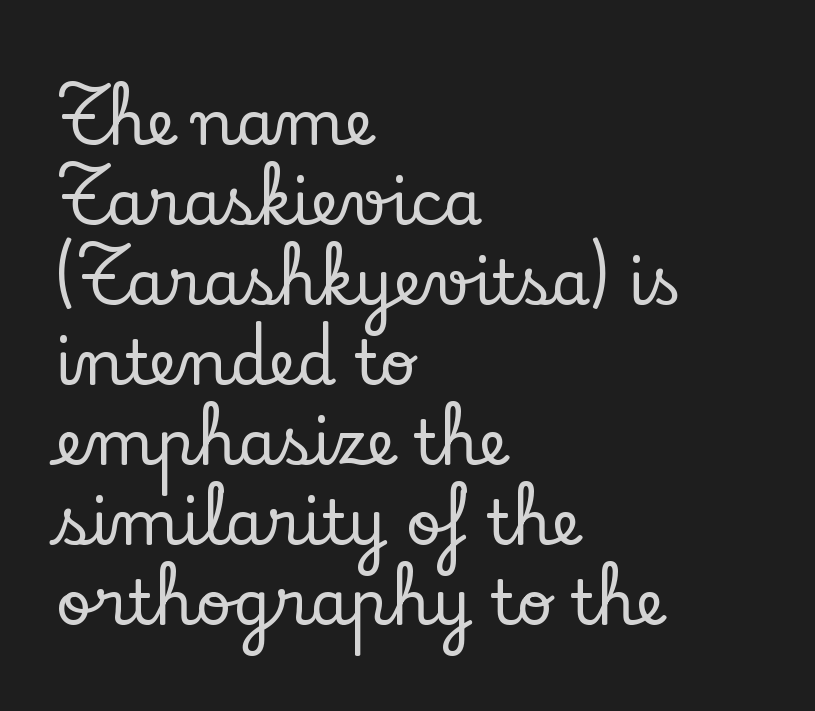
The image shows 62 px serif type, upright; set left-aligned, normal line spacing (1.29x), normal letter spacing, not underlined; low stroke contrast and a small x-height.
